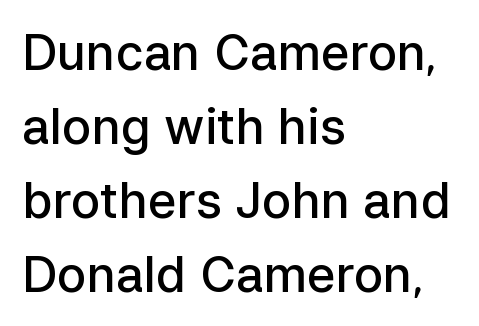
The image shows 49 px semibold sans-serif type, upright; set left-aligned, normal line spacing (1.51x), normal letter spacing, not underlined; low stroke contrast and a medium x-height.
